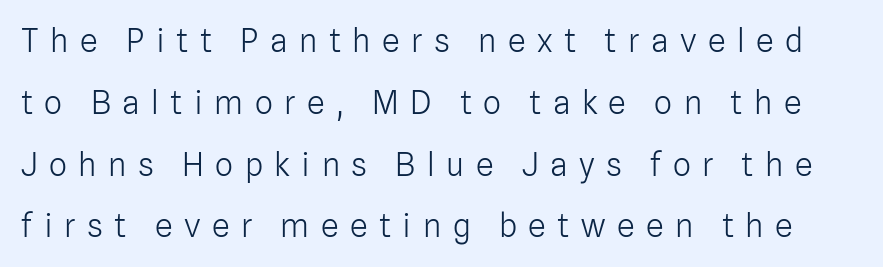
{"serif": "no", "italic": "no", "bold": "no", "weight": "light", "width": "normal", "stroke_contrast": "low", "x_height": "medium", "monospaced": "no", "underline": "no", "line_spacing": "loose", "line_spacing_ratio": 1.93, "letter_spacing": "wide", "letter_spacing_em": 0.36, "glyph_px": 32}
